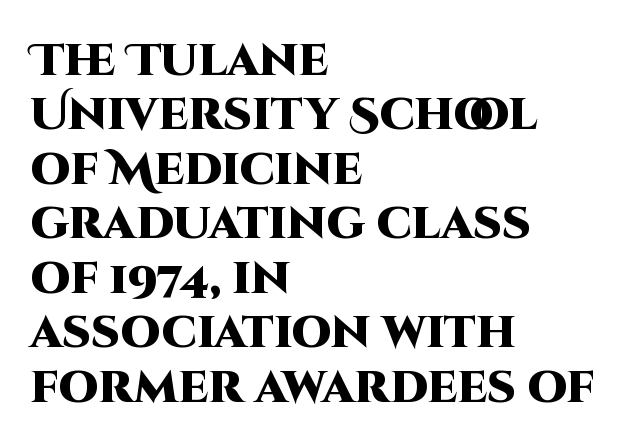
Q: Is the text bold? A: Yes.
Q: Is the text italic (slanted)? A: No, it is upright.
Q: Is the typeface a serif or a sans-serif typeface? A: Sans-serif.
Q: Is the text underlined? A: No.
Q: How is the paragraph aligned? A: Left-aligned.
Q: Is the spacing between letters normal or unusually wide? A: Normal.
Q: Width (condensed, normal, or wide)? A: Normal.
Q: Stroke contrast? A: High.
Q: x-height? A: Large.
Q: Monospaced? A: No.
